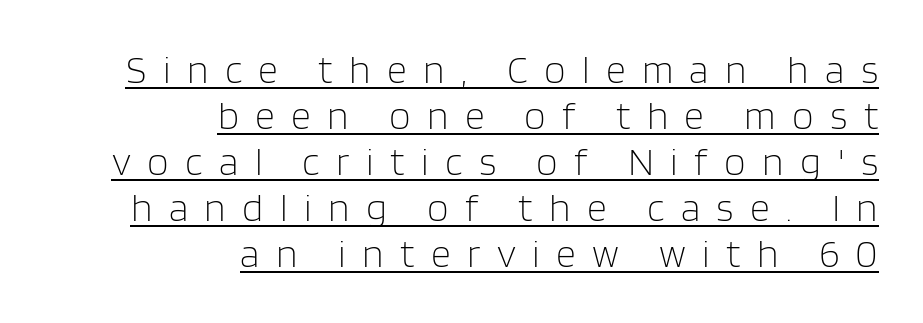
The image shows 39 px light sans-serif type, upright; set right-aligned, line spacing 1.18x, unusually wide letter spacing (+0.42 em), underlined; low stroke contrast and a large x-height.
